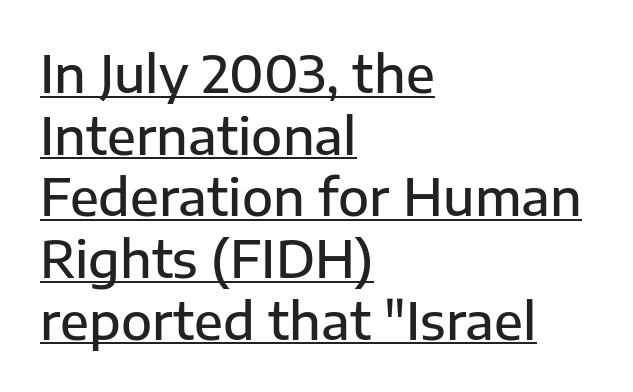
Q: Is the text bold? A: Semi-bold.
Q: Is the text italic (slanted)? A: No, it is upright.
Q: Is the typeface a serif or a sans-serif typeface? A: Sans-serif.
Q: Is the text underlined? A: Yes.
Q: How is the paragraph aligned? A: Left-aligned.
Q: Is the spacing between letters normal or unusually wide? A: Normal.
Q: Width (condensed, normal, or wide)? A: Normal.
Q: Stroke contrast? A: Low.
Q: x-height? A: Medium.
Q: Monospaced? A: No.
